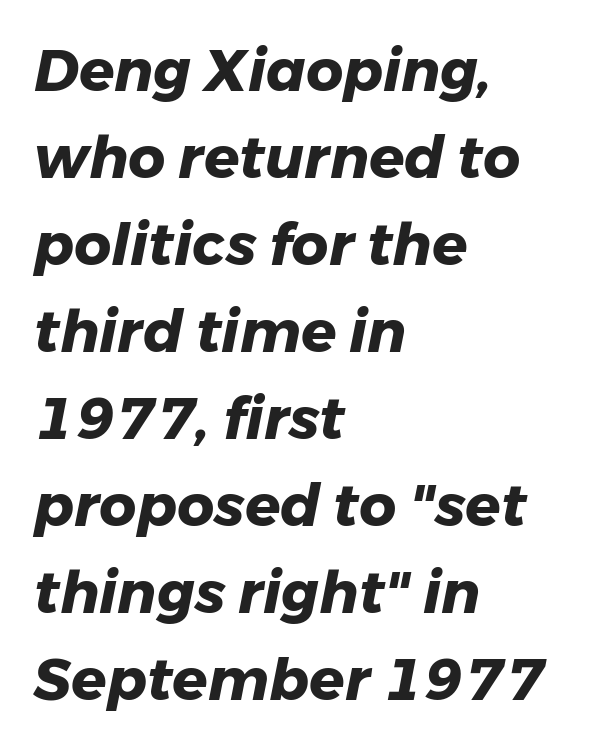
The passage shown stacks its lines at a standard gap. Characters are canted at an angle relative to the baseline's perpendicular. You'd pick this weight for a headline — it's a proper bold. Letter spacing: default.
